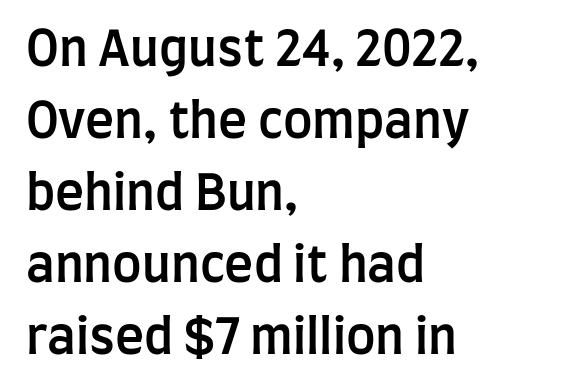
Q: Is the text bold? A: Semi-bold.
Q: Is the text italic (slanted)? A: No, it is upright.
Q: Is the typeface a serif or a sans-serif typeface? A: Sans-serif.
Q: Is the text underlined? A: No.
Q: How is the paragraph aligned? A: Left-aligned.
Q: Is the spacing between letters normal or unusually wide? A: Normal.
Q: Is the spacing between lines tight, normal or loose? A: Normal.
Q: Width (condensed, normal, or wide)? A: Condensed.
Q: Stroke contrast? A: Low.
Q: x-height? A: Large.
Q: Monospaced? A: No.
